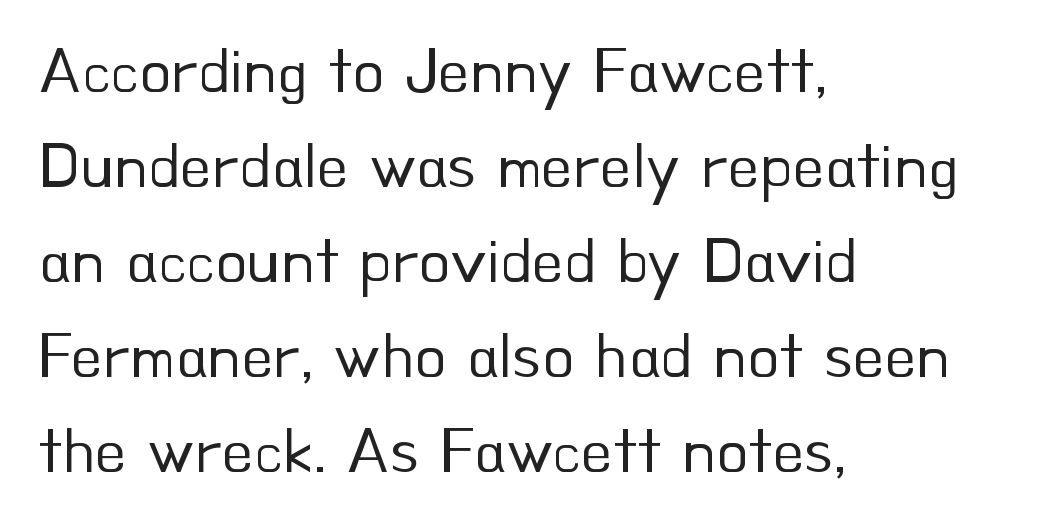
{"serif": "no", "italic": "no", "bold": "no", "weight": "regular", "width": "normal", "stroke_contrast": "low", "x_height": "small", "monospaced": "no", "underline": "no", "align": "left", "line_spacing": "normal", "line_spacing_ratio": 1.46, "letter_spacing": "normal", "letter_spacing_em": 0.0, "glyph_px": 65}
